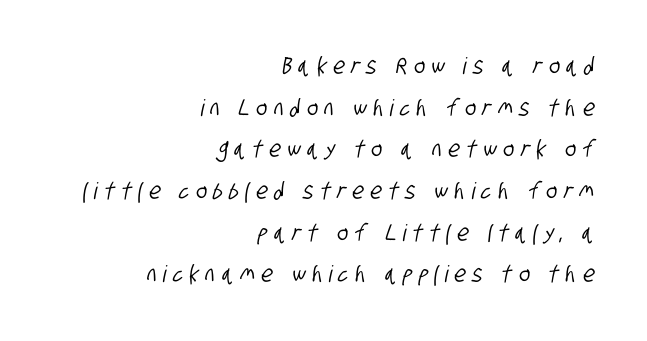
{"underline": "no", "align": "right", "line_spacing_ratio": 1.81, "letter_spacing": "wide", "letter_spacing_em": 0.29, "glyph_px": 23}
